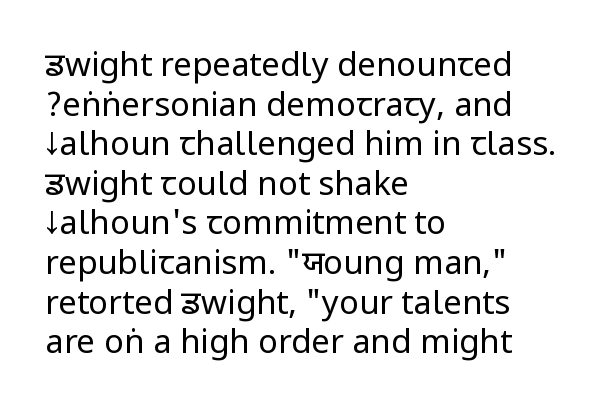
The image shows 33 px regular-weight, condensed sans-serif type, upright; set left-aligned, line spacing 1.2x, normal letter spacing, not underlined; low stroke contrast.
